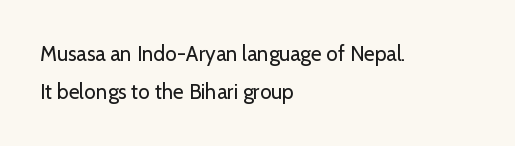
The gaps between neighbouring characters are ordinary and unremarkable. The baseline area is clear. The text block is weighted toward the left margin, trailing off unevenly rightward. The axis of the letterforms is exactly vertical.
